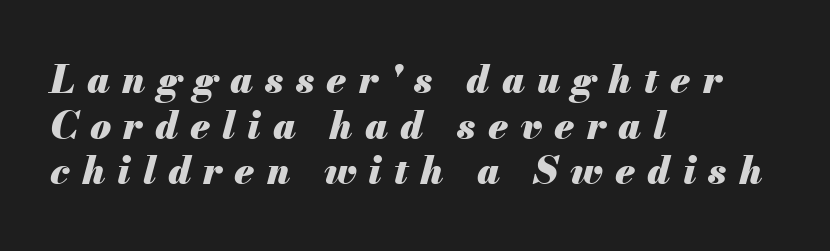
Look at the stroke-to-counter ratio: heavy, a bold. A typesetter would call this proportional, since set widths differ per character. The gaps between neighbouring characters are conspicuously large. Looking at the ascenders, they clearly lean.
